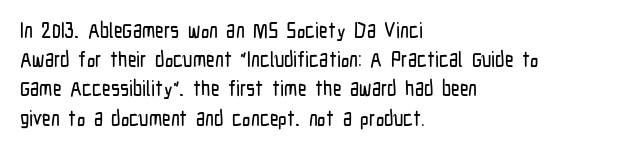
Q: Is the text italic (slanted)? A: No, it is upright.
Q: Is the text underlined? A: No.
Q: How is the paragraph aligned? A: Left-aligned.
Q: Is the spacing between letters normal or unusually wide? A: Normal.
Q: Is the spacing between lines tight, normal or loose? A: Normal.
